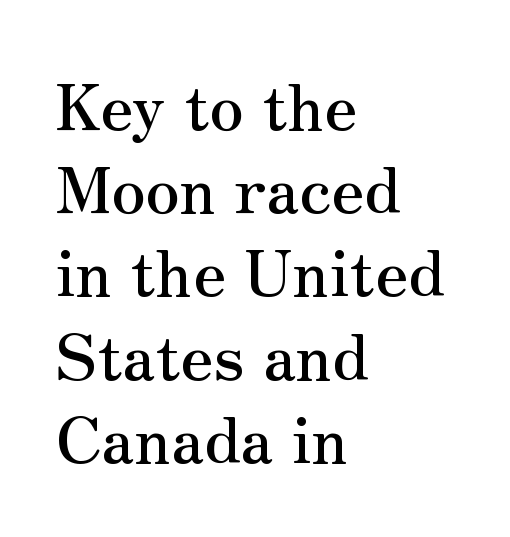
The image shows 64 px serif type, upright; set left-aligned, normal line spacing (1.3x), normal letter spacing, not underlined; medium stroke contrast and a small x-height.
